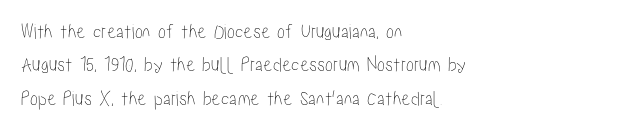
{"italic": "no", "underline": "no", "align": "left", "line_spacing": "normal", "line_spacing_ratio": 1.59, "letter_spacing": "normal", "letter_spacing_em": 0.0, "glyph_px": 21}
